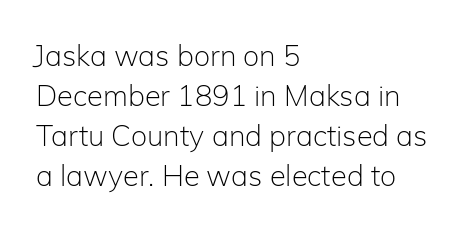
These lines stack with their left ends in a neat column. This is not heavy type; no bold has been used. Quick note: interline space is typical. The axis of the letterforms is exactly vertical. This sample has the flowing, uneven cadence of proportional lettering.
